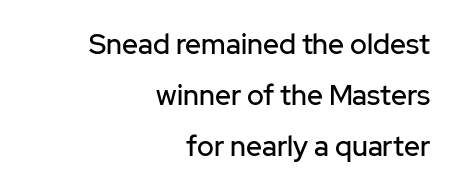
{"serif": "no", "italic": "no", "width": "normal", "stroke_contrast": "low", "x_height": "medium", "monospaced": "no", "underline": "no", "align": "right", "line_spacing_ratio": 1.82, "letter_spacing": "normal", "letter_spacing_em": 0.0, "glyph_px": 28}
